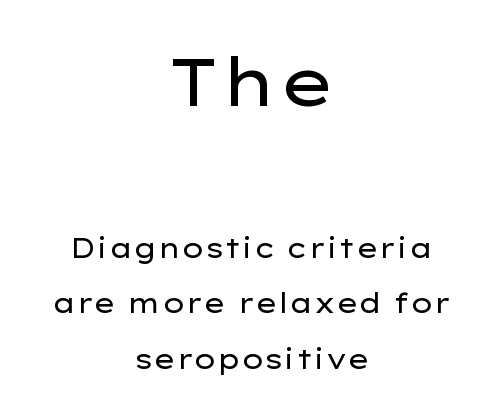
{"serif": "no", "italic": "no", "bold": "no", "weight": "regular", "width": "wide", "stroke_contrast": "low", "x_height": "medium", "monospaced": "no", "underline": "no", "align": "center", "line_spacing": "loose", "line_spacing_ratio": 2.06, "letter_spacing": "normal", "letter_spacing_em": 0.0, "larger_block": "first", "size_ratio": 2.48, "glyph_px": 67}
